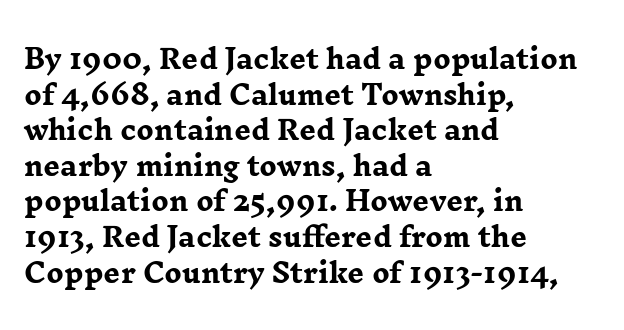
Q: Is the text bold? A: Yes.
Q: Is the text italic (slanted)? A: No, it is upright.
Q: Is the text underlined? A: No.
Q: How is the paragraph aligned? A: Left-aligned.
Q: Is the spacing between letters normal or unusually wide? A: Normal.
Q: Is the spacing between lines tight, normal or loose? A: Normal.
